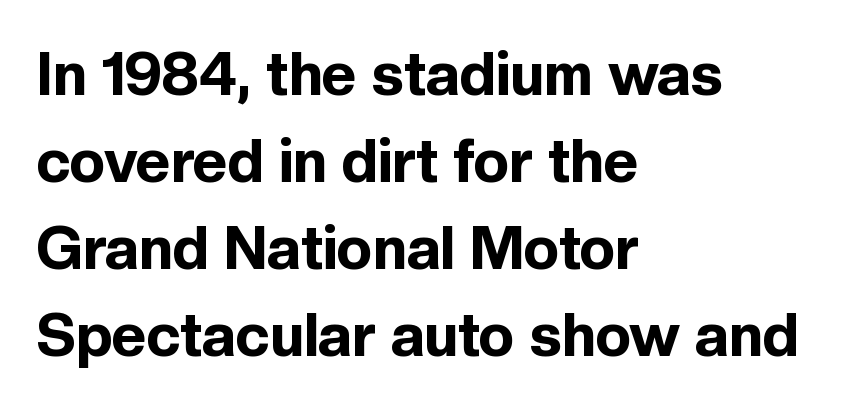
{"serif": "no", "italic": "no", "bold": "yes", "weight": "bold", "width": "normal", "x_height": "medium", "monospaced": "no", "underline": "no", "align": "left", "line_spacing": "normal", "line_spacing_ratio": 1.45, "letter_spacing": "normal", "letter_spacing_em": 0.0, "glyph_px": 60}
